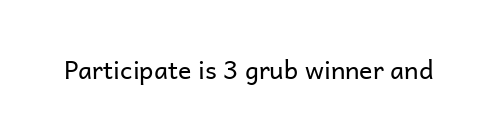
The rendering keeps characters at their native spacing. The font sits on the lighter half of the weight spectrum, regular included. Quick note: underline off. Is there any slant? The stems are plumb.
